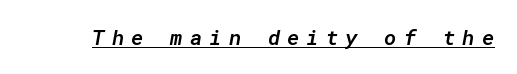
{"italic": "yes", "lean": "right", "slant_degrees": 10, "bold": "semi", "underline": "yes", "letter_spacing": "wide", "letter_spacing_em": 0.34, "glyph_px": 21}
